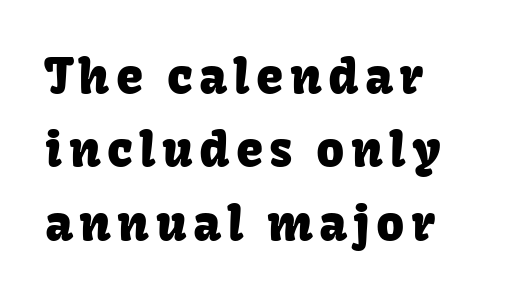
Q: Is the text italic (slanted)? A: No, it is upright.
Q: Is the typeface a serif or a sans-serif typeface? A: Sans-serif.
Q: Is the text underlined? A: No.
Q: How is the paragraph aligned? A: Left-aligned.
Q: Is the spacing between lines tight, normal or loose? A: Normal.
Q: Width (condensed, normal, or wide)? A: Normal.
Q: Stroke contrast? A: Low.
Q: x-height? A: Medium.
Q: Monospaced? A: No.
